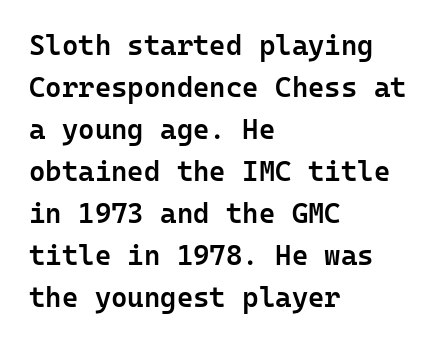
Q: Is the text bold? A: Semi-bold.
Q: Is the text italic (slanted)? A: No, it is upright.
Q: Is the typeface a serif or a sans-serif typeface? A: Sans-serif.
Q: Is the text underlined? A: No.
Q: How is the paragraph aligned? A: Left-aligned.
Q: Is the spacing between letters normal or unusually wide? A: Normal.
Q: Is the spacing between lines tight, normal or loose? A: Normal.
Q: Width (condensed, normal, or wide)? A: Normal.
Q: Stroke contrast? A: Low.
Q: x-height? A: Medium.
Q: Monospaced? A: Yes.
